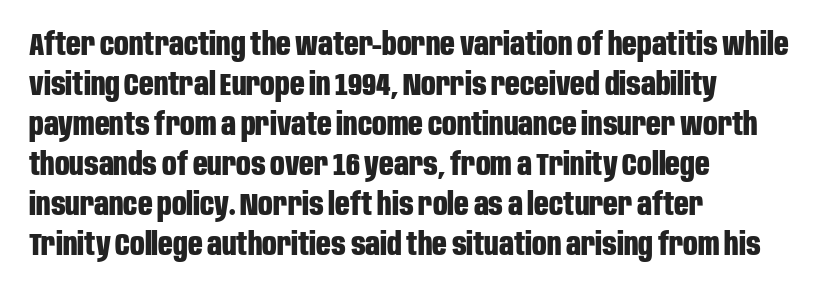
Q: Is the text bold? A: Yes.
Q: Is the text italic (slanted)? A: No, it is upright.
Q: Is the typeface a serif or a sans-serif typeface? A: Sans-serif.
Q: Is the text underlined? A: No.
Q: How is the paragraph aligned? A: Left-aligned.
Q: Is the spacing between letters normal or unusually wide? A: Normal.
Q: Is the spacing between lines tight, normal or loose? A: Normal.
Q: Width (condensed, normal, or wide)? A: Condensed.
Q: Stroke contrast? A: Low.
Q: x-height? A: Large.
Q: Monospaced? A: No.
